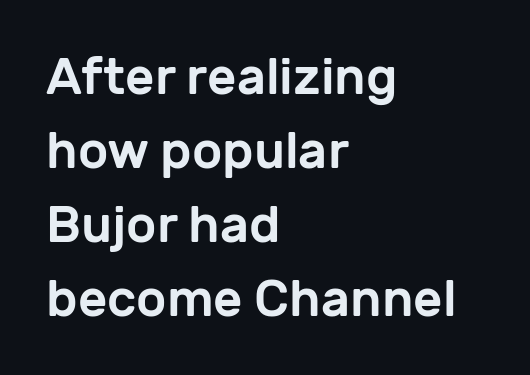
Q: Is the text italic (slanted)? A: No, it is upright.
Q: Is the typeface a serif or a sans-serif typeface? A: Sans-serif.
Q: Is the text underlined? A: No.
Q: How is the paragraph aligned? A: Left-aligned.
Q: Is the spacing between letters normal or unusually wide? A: Normal.
Q: Is the spacing between lines tight, normal or loose? A: Normal.
Q: Width (condensed, normal, or wide)? A: Normal.
Q: Stroke contrast? A: Low.
Q: x-height? A: Medium.
Q: Monospaced? A: No.
